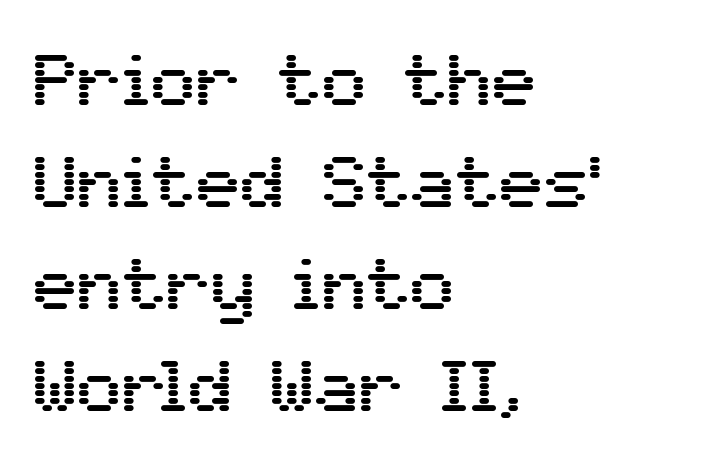
Q: Is the text italic (slanted)? A: No, it is upright.
Q: Is the typeface a serif or a sans-serif typeface? A: Sans-serif.
Q: Is the text underlined? A: No.
Q: How is the paragraph aligned? A: Left-aligned.
Q: Is the spacing between letters normal or unusually wide? A: Normal.
Q: Is the spacing between lines tight, normal or loose? A: Normal.
Q: Width (condensed, normal, or wide)? A: Normal.
Q: Stroke contrast? A: Medium.
Q: x-height? A: Medium.
Q: Monospaced? A: No.
